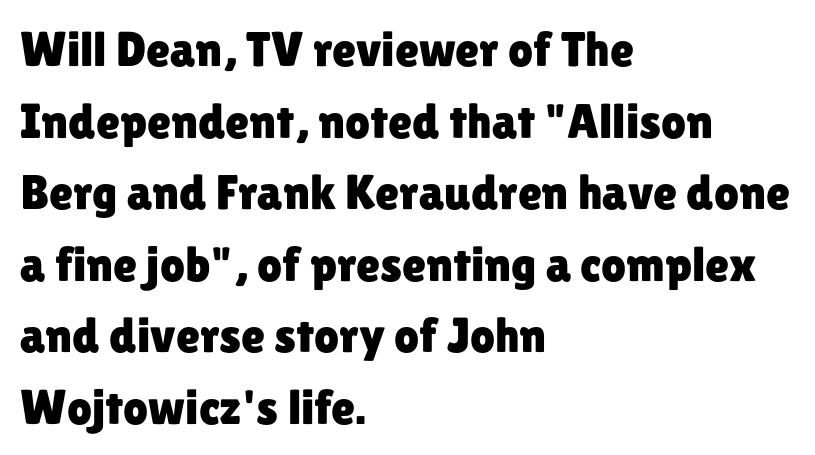
Notice how descenders clear the ascenders below comfortably — that's standard leading. The paragraph has a hard left edge and a soft right edge. Descenders hang freely into open space. A roman cut, with each character standing at attention. Caption: standard tracking, unaltered. Are there feet on the stems? There aren't — it's a sans.
